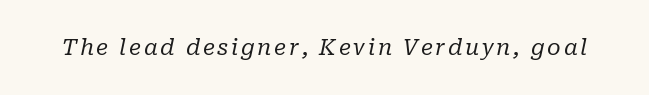
The image shows 22 px text type, italic (leaning right); set not underlined.
